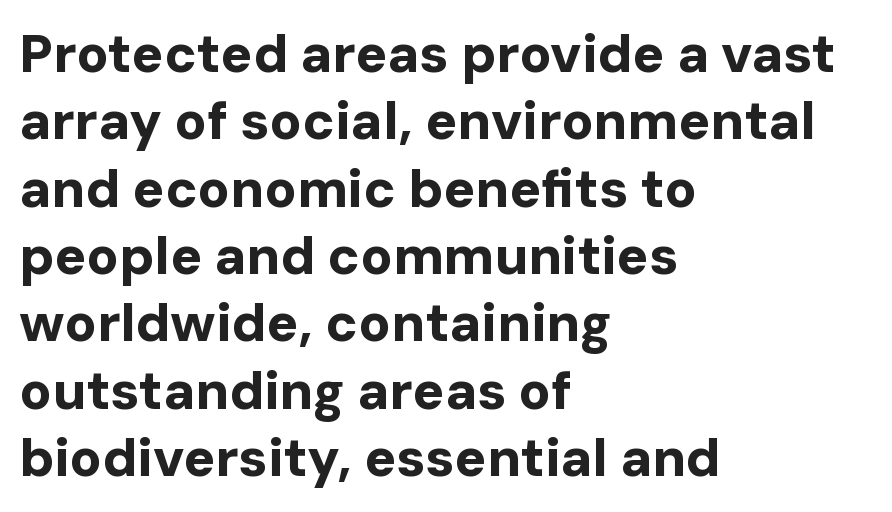
Q: Is the text bold? A: Yes.
Q: Is the text italic (slanted)? A: No, it is upright.
Q: Is the typeface a serif or a sans-serif typeface? A: Sans-serif.
Q: Is the text underlined? A: No.
Q: How is the paragraph aligned? A: Left-aligned.
Q: Is the spacing between letters normal or unusually wide? A: Normal.
Q: Is the spacing between lines tight, normal or loose? A: Normal.
Q: Width (condensed, normal, or wide)? A: Normal.
Q: Stroke contrast? A: Low.
Q: x-height? A: Medium.
Q: Monospaced? A: No.
